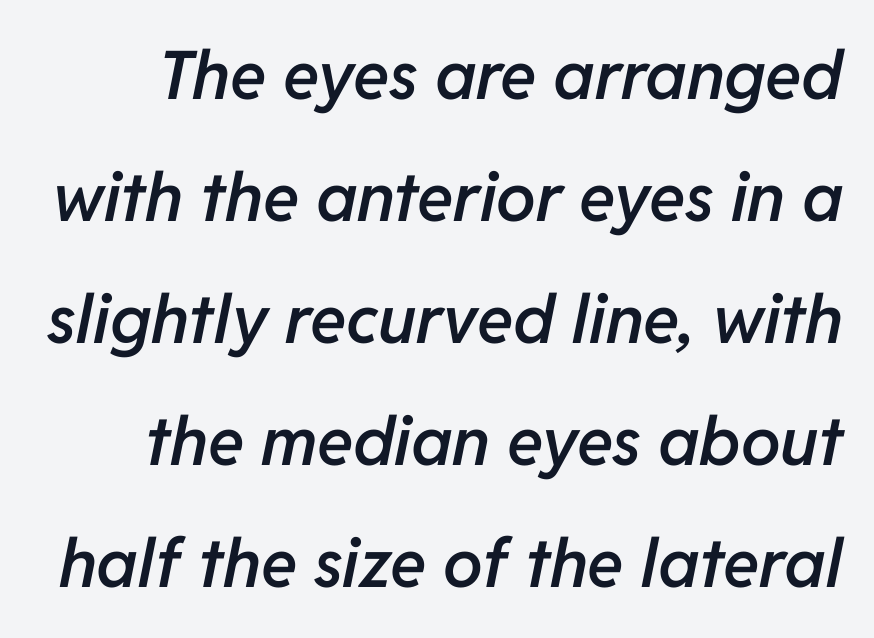
Q: Is the text bold? A: Semi-bold.
Q: Is the text italic (slanted)? A: Yes, it leans right by about 11 degrees.
Q: Is the text underlined? A: No.
Q: Is the spacing between letters normal or unusually wide? A: Normal.
Q: Width (condensed, normal, or wide)? A: Normal.
Q: Stroke contrast? A: Low.
Q: x-height? A: Medium.
Q: Monospaced? A: No.
